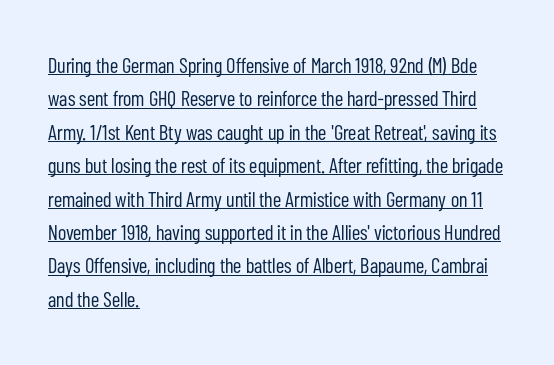
{"italic": "no", "bold": "no", "underline": "yes", "align": "left", "line_spacing": "normal", "line_spacing_ratio": 1.59, "letter_spacing": "normal", "letter_spacing_em": 0.0, "glyph_px": 21}
